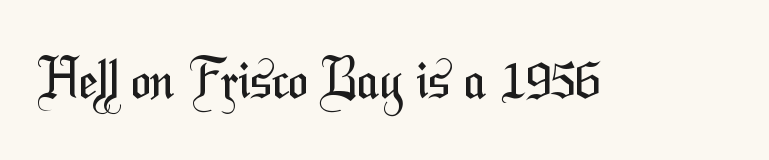
The image shows 53 px regular-weight, condensed sans-serif type; set normal letter spacing, not underlined; medium stroke contrast and a medium x-height.
